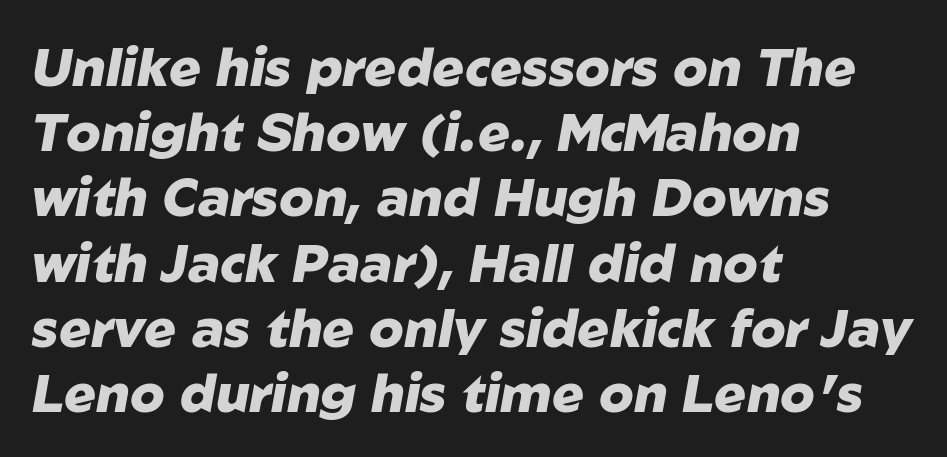
Q: Is the text bold? A: Yes.
Q: Is the text italic (slanted)? A: Yes, it leans right by about 10 degrees.
Q: Is the text underlined? A: No.
Q: How is the paragraph aligned? A: Left-aligned.
Q: Is the spacing between letters normal or unusually wide? A: Normal.
Q: Width (condensed, normal, or wide)? A: Normal.
Q: Stroke contrast? A: Low.
Q: x-height? A: Medium.
Q: Monospaced? A: No.
